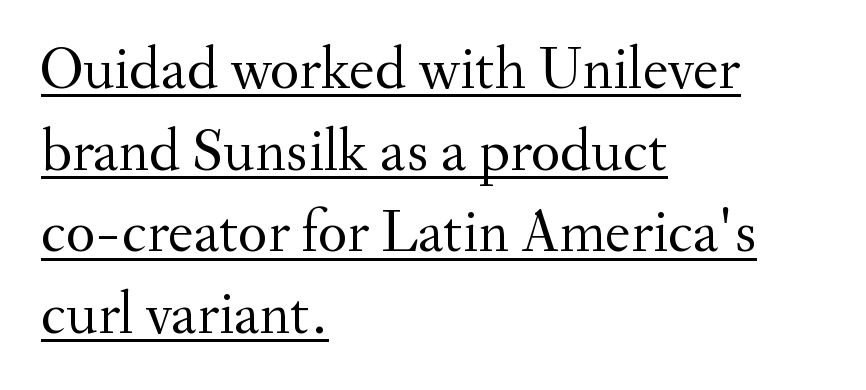
Q: Is the text bold? A: No.
Q: Is the text italic (slanted)? A: No, it is upright.
Q: Is the typeface a serif or a sans-serif typeface? A: Serif.
Q: Is the text underlined? A: Yes.
Q: How is the paragraph aligned? A: Left-aligned.
Q: Is the spacing between letters normal or unusually wide? A: Normal.
Q: Is the spacing between lines tight, normal or loose? A: Normal.
Q: Width (condensed, normal, or wide)? A: Normal.
Q: Stroke contrast? A: Medium.
Q: x-height? A: Small.
Q: Monospaced? A: No.
